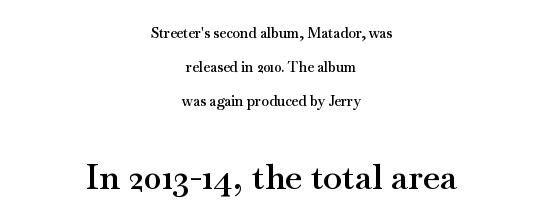
{"serif": "yes", "italic": "no", "bold": "semi", "weight": "semibold", "width": "wide", "stroke_contrast": "medium", "x_height": "small", "monospaced": "no", "underline": "no", "align": "center", "line_spacing": "loose", "line_spacing_ratio": 2.42, "letter_spacing": "normal", "letter_spacing_em": 0.0, "larger_block": "second", "size_ratio": 2.5, "glyph_px": 35}
